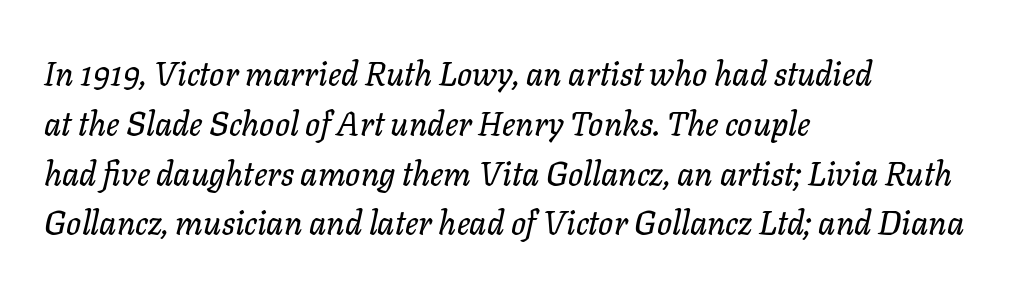
Q: Is the text italic (slanted)? A: Yes, it leans right by about 11 degrees.
Q: Is the text underlined? A: No.
Q: How is the paragraph aligned? A: Left-aligned.
Q: Is the spacing between letters normal or unusually wide? A: Normal.
Q: Is the spacing between lines tight, normal or loose? A: Normal.
Q: Width (condensed, normal, or wide)? A: Normal.
Q: Stroke contrast? A: Low.
Q: x-height? A: Medium.
Q: Monospaced? A: No.
